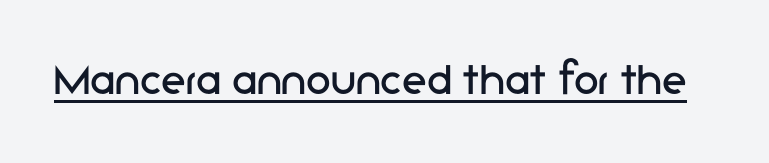
Q: Is the text bold? A: No.
Q: Is the text italic (slanted)? A: No, it is upright.
Q: Is the typeface a serif or a sans-serif typeface? A: Sans-serif.
Q: Is the text underlined? A: Yes.
Q: Is the spacing between letters normal or unusually wide? A: Normal.
Q: Width (condensed, normal, or wide)? A: Normal.
Q: Stroke contrast? A: Low.
Q: x-height? A: Medium.
Q: Monospaced? A: No.
